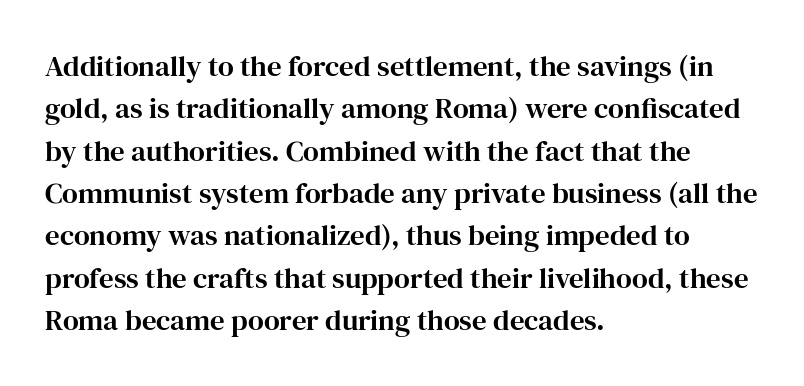
Honestly, there is no underline to notice here at all. A typesetter would label this face a serif. These lines sit exactly where default settings would place them. The axis of the letterforms is exactly vertical. These lines stack with their left ends in a neat column.
